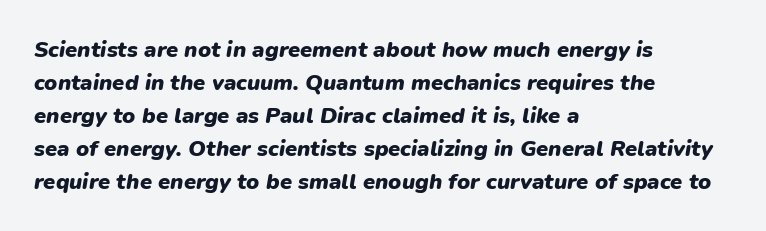
{"italic": "yes", "lean": "right", "slant_degrees": 9, "bold": "yes", "underline": "no", "align": "left", "line_spacing": "normal", "line_spacing_ratio": 1.5, "letter_spacing": "normal", "letter_spacing_em": 0.0, "glyph_px": 22}
